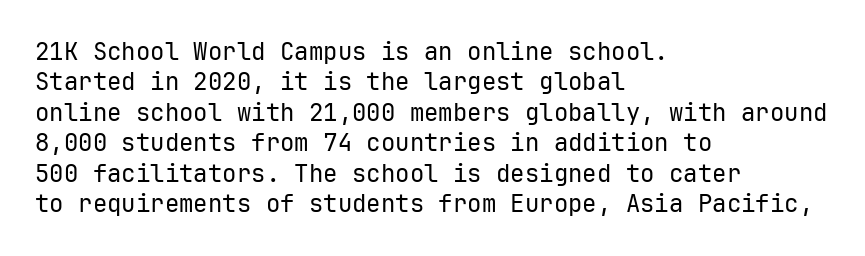
Q: Is the text bold? A: No.
Q: Is the text italic (slanted)? A: No, it is upright.
Q: Is the text underlined? A: No.
Q: How is the paragraph aligned? A: Left-aligned.
Q: Is the spacing between letters normal or unusually wide? A: Normal.
Q: Is the spacing between lines tight, normal or loose? A: Normal.
